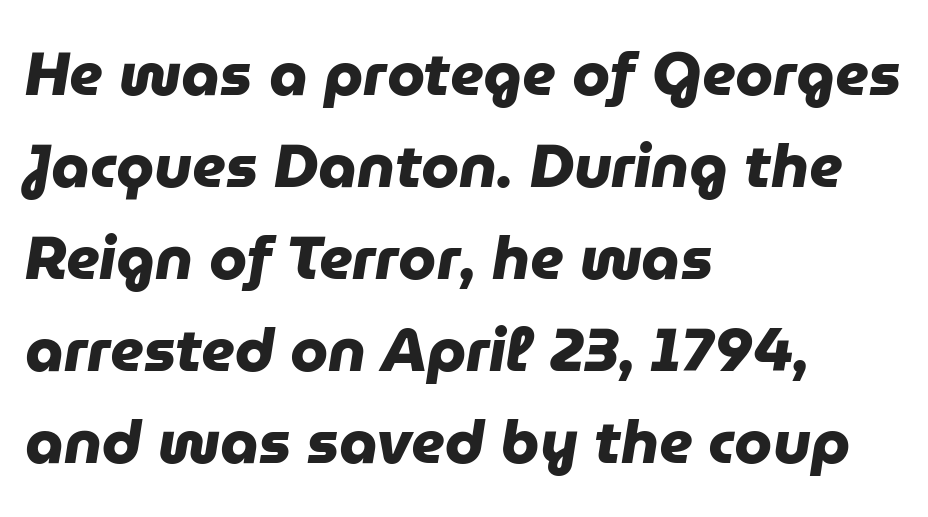
Leading matches the norm, producing a regular column. This rendering features lettering with no underline. Serifs: no, the terminals of the letterforms are clean. Short and long lines alike share a common starting point at left. Plenty of ink on the page — the face is bold. Short note: letters normally spaced.
